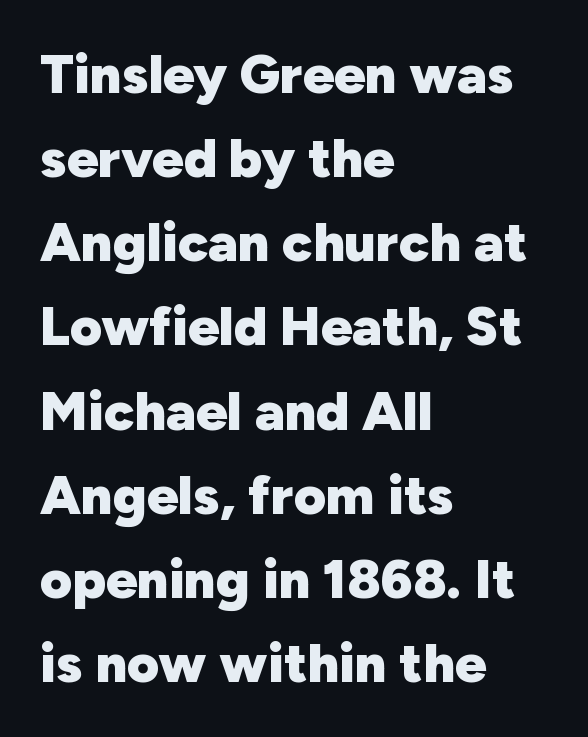
Horizontally, the lines are justified to the leading edge only. Heft: maximum for text — a bold. The words here are not underlined. Think of a printed novel: that variable character pitch is what you see here. Is there much room between lines? A standard amount, neither cramped nor airy. Inter-character spacing is left at the font's built-in metrics.
